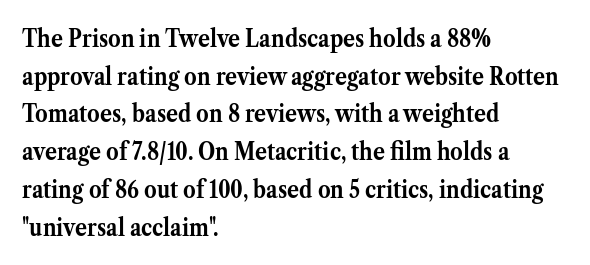
Students, note that the glyphs here touch the page at normal intervals. The vertical gap from one line to the next is medium. The lettering stays uniformly vertical, giving the passage a roman look. The lines are quadded left. Heft: maximum for text — a bold. Type without underlining.
